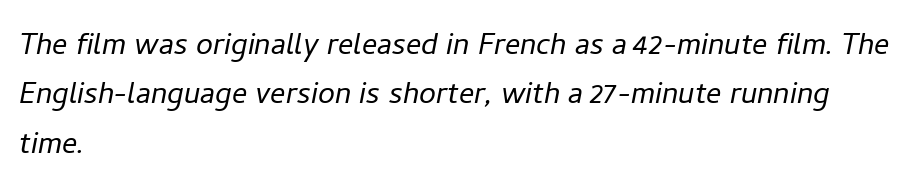
Q: Is the text bold? A: No.
Q: Is the text italic (slanted)? A: Yes, it leans right by about 11 degrees.
Q: Is the text underlined? A: No.
Q: How is the paragraph aligned? A: Left-aligned.
Q: Is the spacing between letters normal or unusually wide? A: Normal.
Q: Is the spacing between lines tight, normal or loose? A: Normal.
Q: Width (condensed, normal, or wide)? A: Normal.
Q: Stroke contrast? A: Low.
Q: x-height? A: Medium.
Q: Monospaced? A: No.
